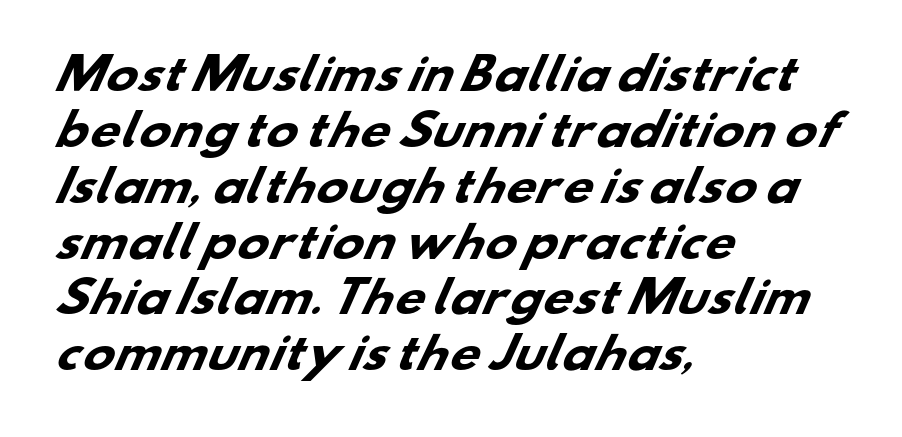
The image shows 42 px heavy, wide sans-serif type; set left-aligned, normal line spacing (1.33x), normal letter spacing, not underlined; low stroke contrast and a small x-height.
